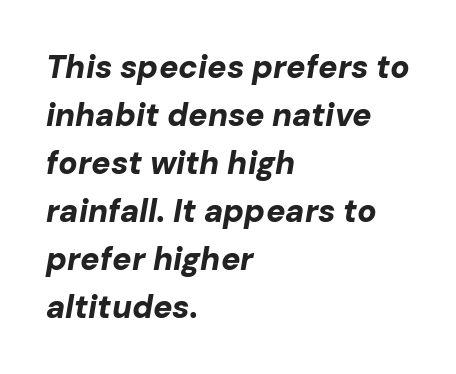
Q: Is the text bold? A: Yes.
Q: Is the text italic (slanted)? A: Yes, it leans right by about 10 degrees.
Q: Is the text underlined? A: No.
Q: How is the paragraph aligned? A: Left-aligned.
Q: Is the spacing between letters normal or unusually wide? A: Normal.
Q: Is the spacing between lines tight, normal or loose? A: Normal.
Q: Width (condensed, normal, or wide)? A: Normal.
Q: Stroke contrast? A: Low.
Q: x-height? A: Medium.
Q: Monospaced? A: No.
